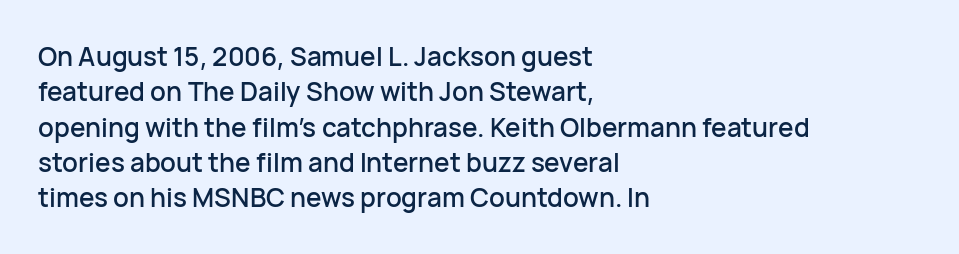
The image shows 26 px text type, upright; set left-aligned, normal line spacing (1.36x), normal letter spacing, not underlined.
